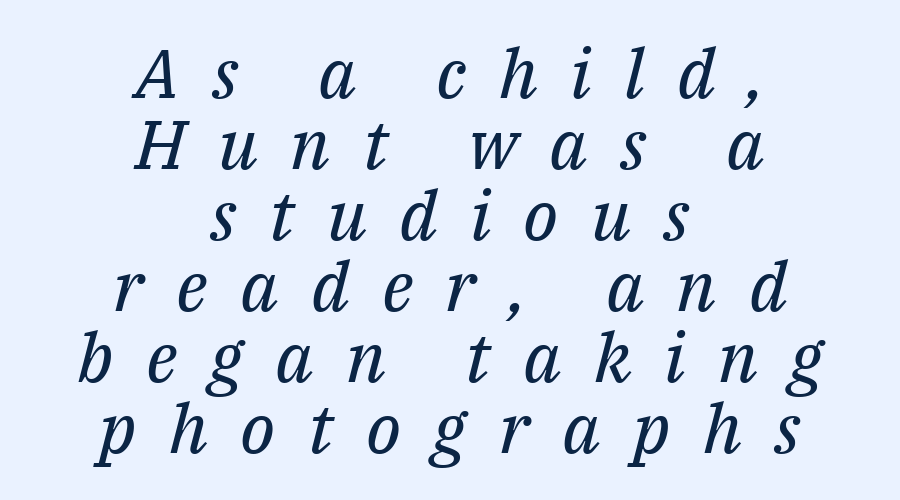
{"serif": "yes", "italic": "yes", "lean": "right", "slant_degrees": 14, "bold": "no", "weight": "regular", "width": "normal", "stroke_contrast": "medium", "x_height": "medium", "monospaced": "no", "underline": "no", "align": "center", "line_spacing": "tight", "line_spacing_ratio": 1.03, "letter_spacing": "wide", "letter_spacing_em": 0.47, "glyph_px": 69}
